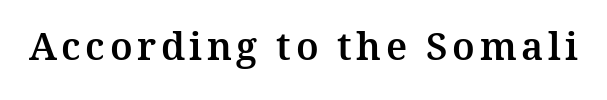
The image shows 38 px serif type, upright; set not underlined; medium stroke contrast and a medium x-height.
